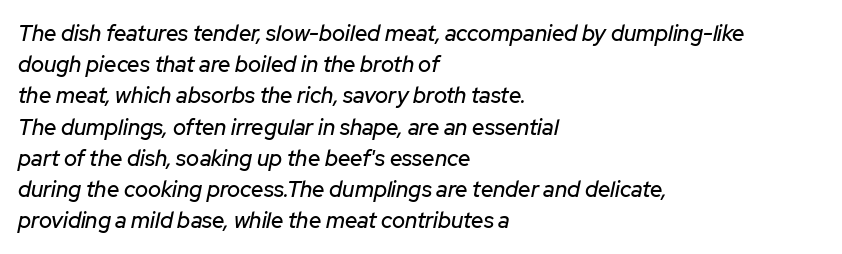
The image shows 22 px text type, italic (leaning right); set left-aligned, normal line spacing (1.42x), normal letter spacing, not underlined.
